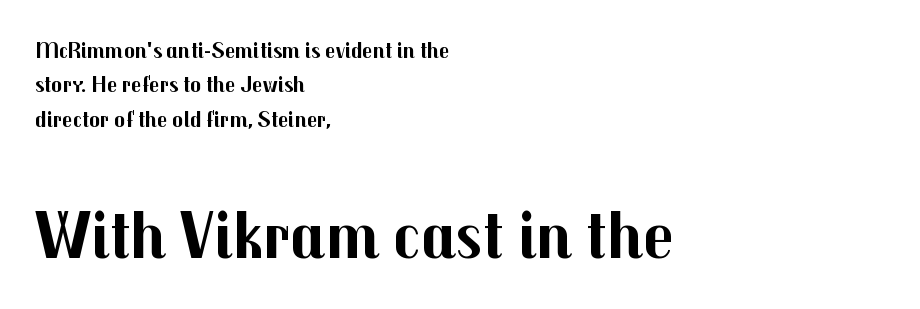
{"serif": "no", "italic": "no", "bold": "yes", "weight": "bold", "width": "normal", "stroke_contrast": "medium", "x_height": "medium", "monospaced": "no", "underline": "no", "align": "left", "line_spacing": "normal", "line_spacing_ratio": 1.49, "letter_spacing": "normal", "letter_spacing_em": 0.0, "larger_block": "second", "size_ratio": 2.96, "glyph_px": 68}
